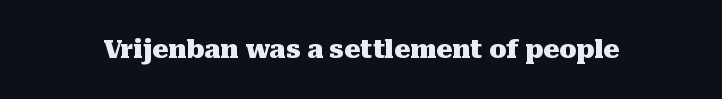
Q: Is the text bold? A: Yes.
Q: Is the text italic (slanted)? A: No, it is upright.
Q: Is the text underlined? A: No.
Q: Is the spacing between letters normal or unusually wide? A: Normal.
